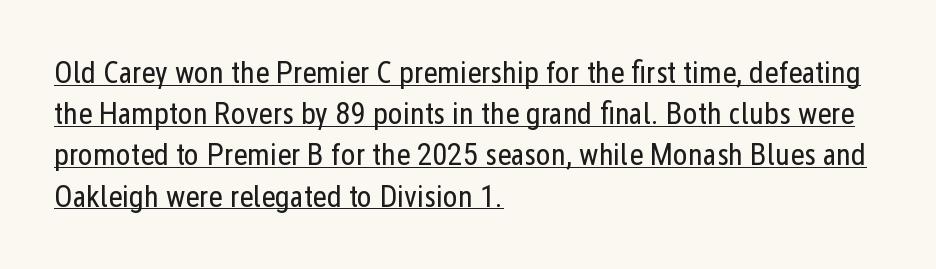
{"serif": "no", "italic": "no", "bold": "no", "weight": "regular", "width": "condensed", "stroke_contrast": "low", "x_height": "medium", "monospaced": "no", "underline": "yes", "align": "left", "line_spacing": "normal", "line_spacing_ratio": 1.33, "letter_spacing": "normal", "letter_spacing_em": 0.0, "glyph_px": 31}
